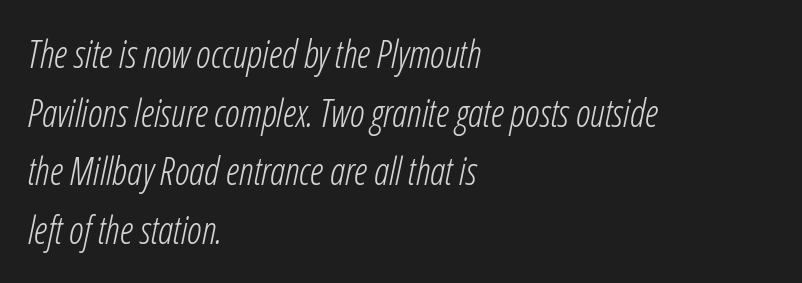
The image shows 38 px light, condensed type, italic (leaning right); set left-aligned, normal line spacing (1.54x), normal letter spacing, not underlined; low stroke contrast and a medium x-height.
